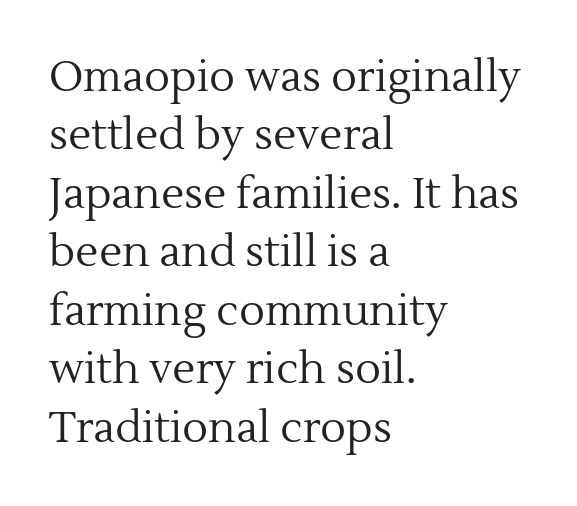
The image shows 43 px regular-weight serif type, upright; set left-aligned, normal line spacing (1.36x), normal letter spacing, not underlined; a medium x-height.
